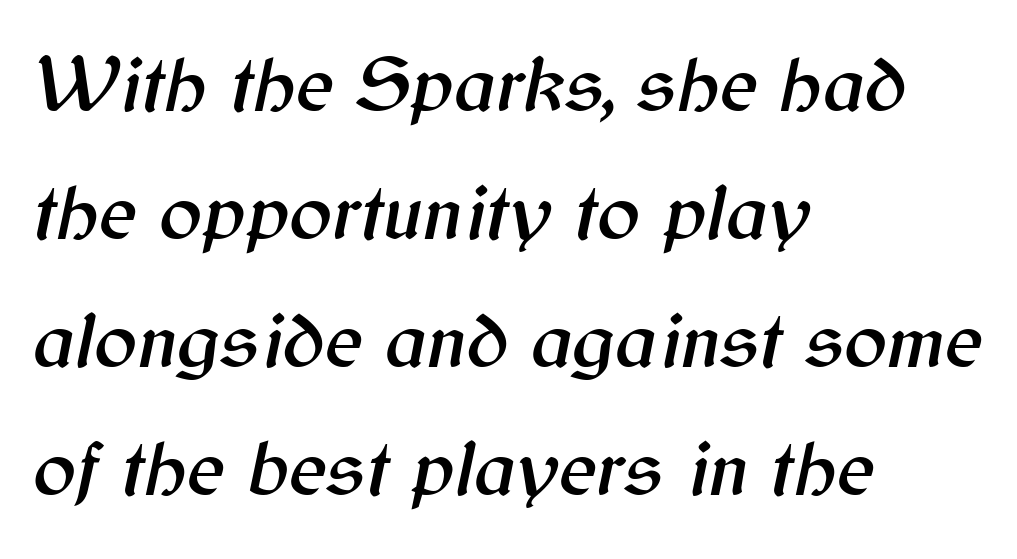
Q: Is the text italic (slanted)? A: Yes, it leans right by about 12 degrees.
Q: Is the text underlined? A: No.
Q: How is the paragraph aligned? A: Left-aligned.
Q: Is the spacing between letters normal or unusually wide? A: Normal.
Q: Is the spacing between lines tight, normal or loose? A: Normal.
Q: Width (condensed, normal, or wide)? A: Normal.
Q: Stroke contrast? A: Medium.
Q: x-height? A: Medium.
Q: Monospaced? A: No.
